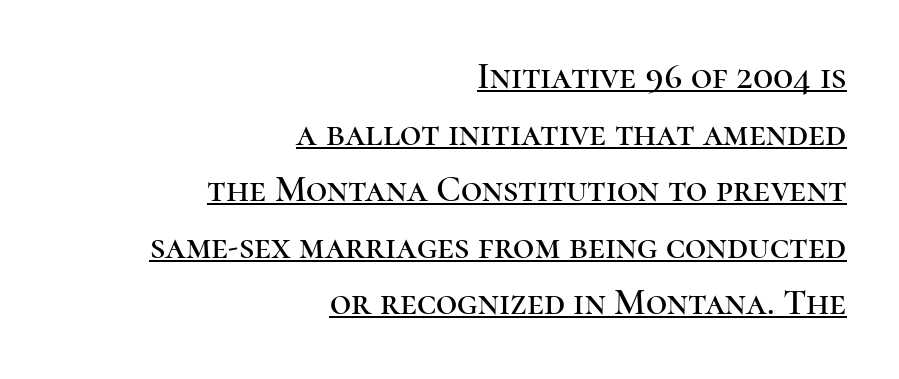
The image shows 37 px serif type, upright; set right-aligned, normal line spacing (1.53x), normal letter spacing, underlined; high stroke contrast and a medium x-height.
